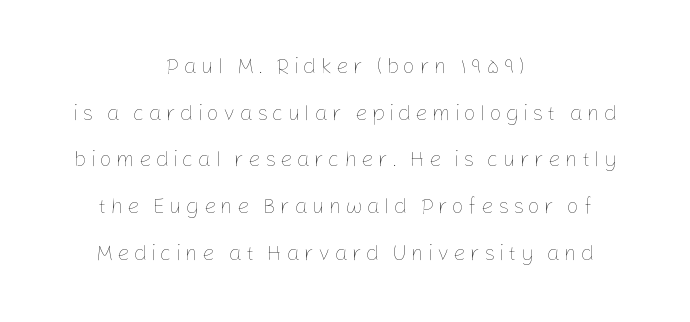
The image shows 22 px text type, upright; set centered, loose line spacing (2.12x), not underlined.
